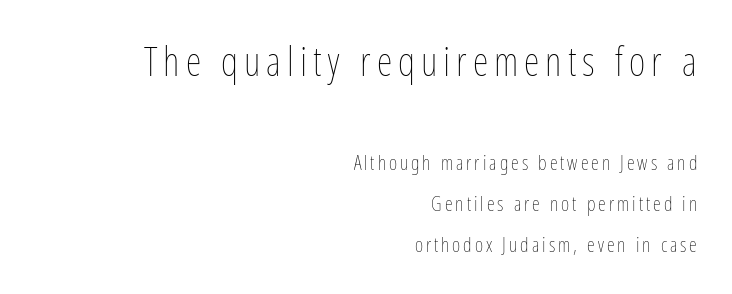
{"italic": "no", "bold": "no", "weight": "thin", "width": "condensed", "stroke_contrast": "low", "x_height": "medium", "monospaced": "no", "underline": "no", "align": "right", "line_spacing": "loose", "line_spacing_ratio": 2.05, "larger_block": "first", "size_ratio": 2.0, "glyph_px": 40}
